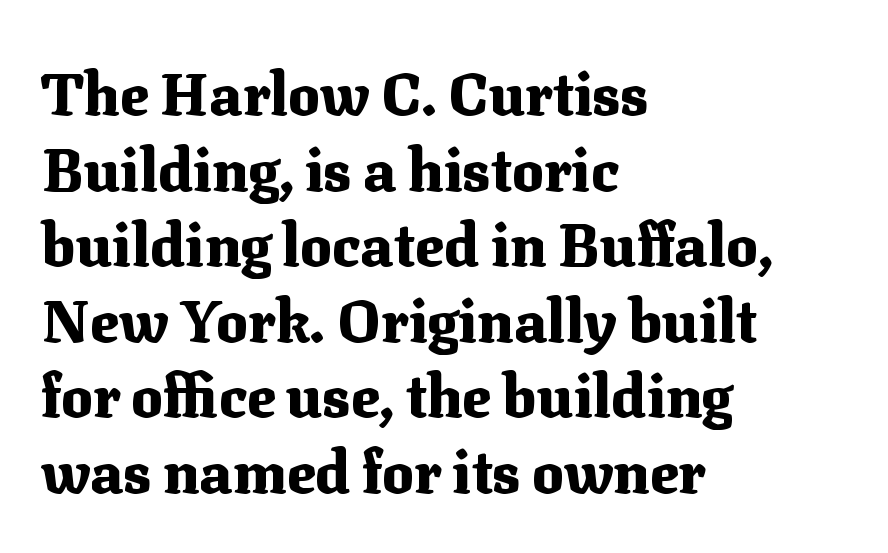
{"serif": "yes", "italic": "no", "bold": "yes", "weight": "heavy", "width": "normal", "stroke_contrast": "medium", "x_height": "medium", "monospaced": "no", "underline": "no", "align": "left", "line_spacing": "normal", "line_spacing_ratio": 1.28, "letter_spacing": "normal", "letter_spacing_em": 0.0, "glyph_px": 59}
